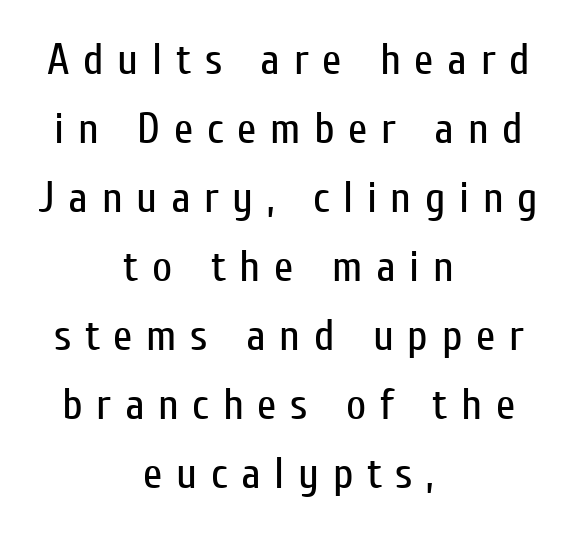
The letters advance in unequal steps, a hallmark of proportional type. A roman cut, with each character standing at attention. A student would call this center alignment; a typographer would say set centered. The typeface has the unassuming heft of standard copy or less. Evenly set lines give the paragraph a standard silhouette.
